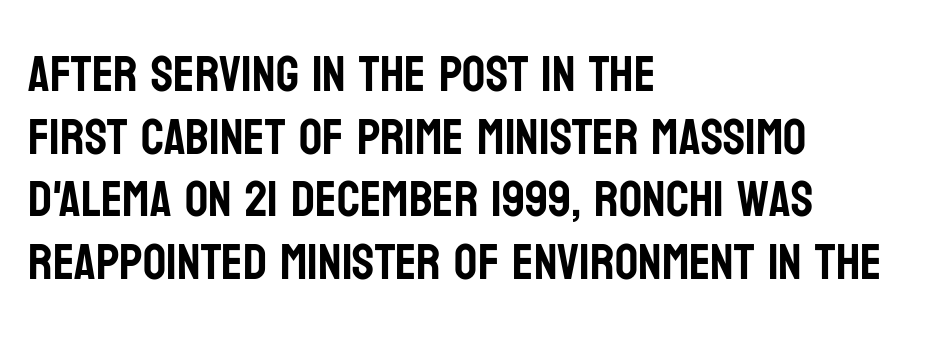
The image shows 51 px condensed sans-serif type, upright; set left-aligned, line spacing 1.23x, normal letter spacing, not underlined; low stroke contrast and a large x-height.
